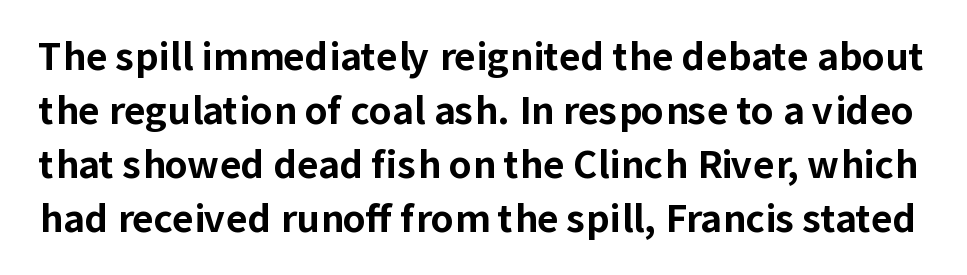
Chunky letters — that's bold for sure. Posture: straight, roman, zero tilt. Check where the strokes stop: nothing finishes them off — pure sans. Between one letter and the next there's only the usual sliver of space. Underlining? Definitely not there. The space between consecutive lines is moderate.
